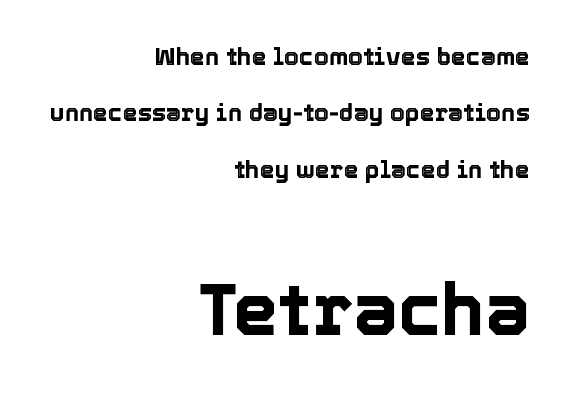
How are the letters spaced? Ordinarily, with no added tracking. The designer gave the closing block more size than the opening block. Layout note: lines flush right. Each letter keeps its own natural width here, so spacing adapts to shape. The specimen omits any rule beneath the text block's lines.
